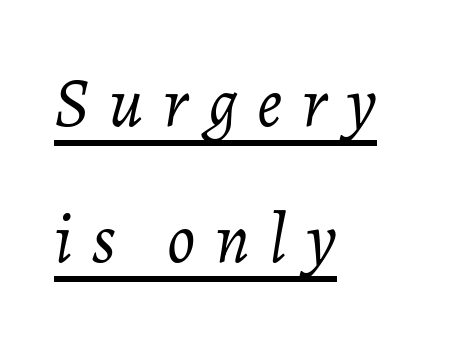
{"italic": "yes", "lean": "right", "slant_degrees": 7, "bold": "no", "weight": "light", "width": "normal", "stroke_contrast": "low", "x_height": "medium", "monospaced": "no", "underline": "yes", "align": "left", "line_spacing": "loose", "line_spacing_ratio": 1.95, "letter_spacing": "wide", "letter_spacing_em": 0.28, "glyph_px": 70}
